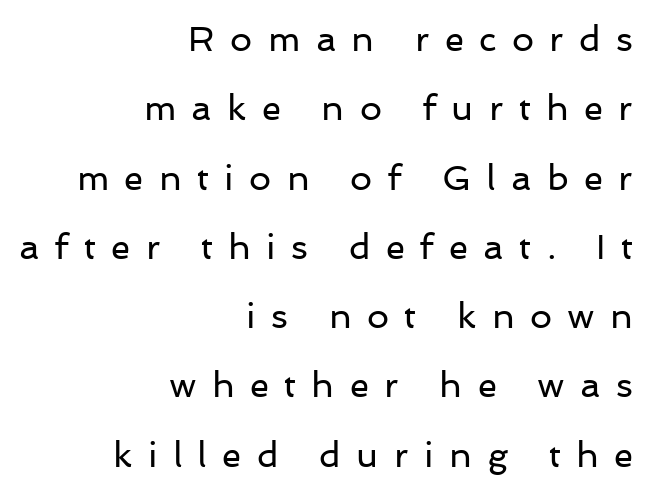
These lines are set flush right with a ragged left edge. Check under the words: just untouched page. These lines have a slow, spaced-out rhythm from letter to letter. Looks like regular typesetting: each glyph gets only the width it needs. Line spacing here is loose. If you drew a line through each stem, it would be perfectly vertical.
